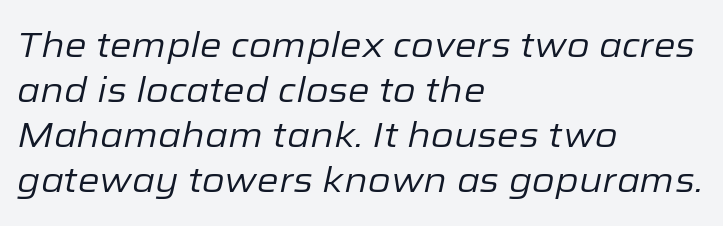
{"italic": "yes", "lean": "right", "slant_degrees": 12, "bold": "no", "weight": "regular", "width": "normal", "stroke_contrast": "low", "x_height": "medium", "monospaced": "no", "underline": "no", "align": "left", "line_spacing": "normal", "line_spacing_ratio": 1.29, "letter_spacing": "normal", "letter_spacing_em": 0.0, "glyph_px": 35}
